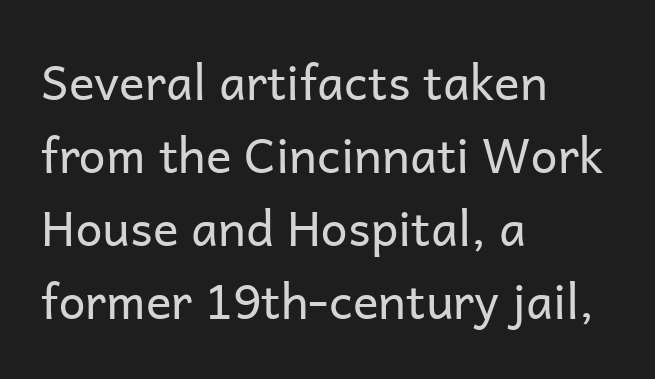
The image shows 48 px regular-weight sans-serif type, upright; set left-aligned, normal line spacing (1.52x), normal letter spacing, not underlined; low stroke contrast and a medium x-height.
